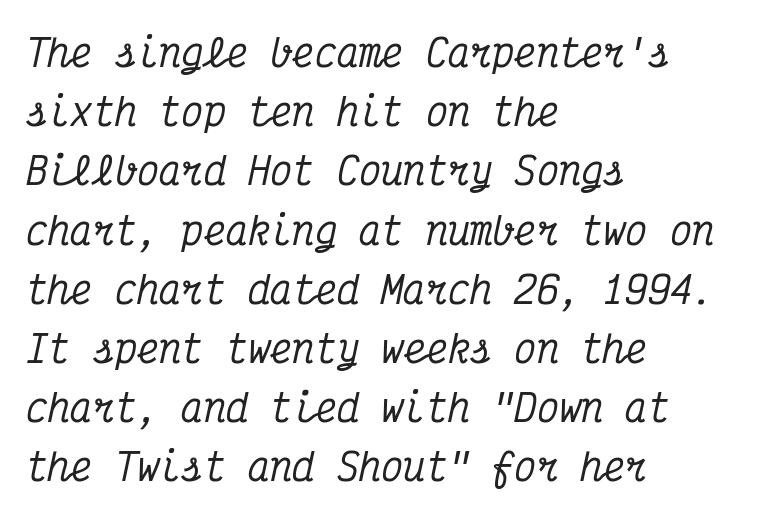
The image shows 37 px condensed serif type, italic (leaning right), monospaced; set left-aligned, normal line spacing (1.6x), normal letter spacing, not underlined; medium stroke contrast and a medium x-height.
